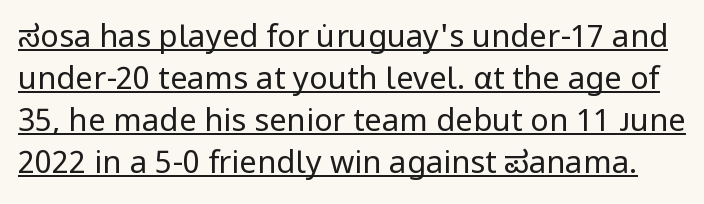
The image shows 31 px regular-weight sans-serif type, upright; set normal line spacing (1.35x), normal letter spacing, underlined; low stroke contrast and a medium x-height.
